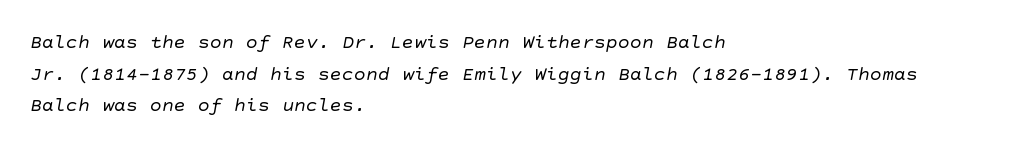
A quiet, ordinary-to-light weight characterises the typeface. Horizontal bands of white between lines are of average thickness. There is no visible air inserted between adjacent glyphs. The lines are quadded left. The baseline area is clear.
